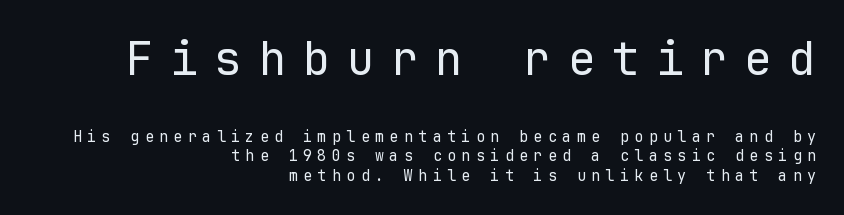
The image shows 46 px regular-weight sans-serif type, upright, monospaced; set right-aligned, normal line spacing (1.32x), unusually wide letter spacing (+0.36 em), not underlined; the first (top) block is 3.07x larger; low stroke contrast and a medium x-height.
